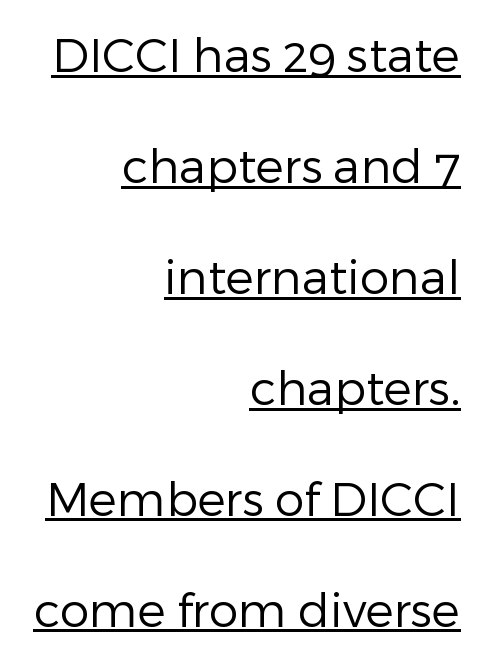
Look at the tracking — it's just the regular setting, nothing added. Has an underline been added? It has. What kind of face is this? One without serifs — a sans. No extra ink here — the face is not bold.
